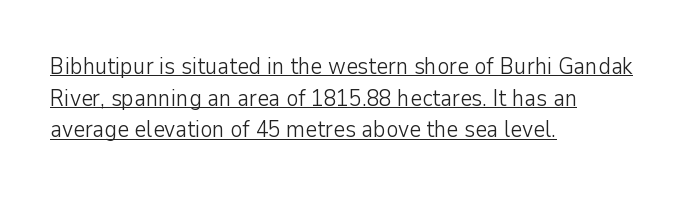
Q: Is the text bold? A: No.
Q: Is the text italic (slanted)? A: No, it is upright.
Q: Is the text underlined? A: Yes.
Q: How is the paragraph aligned? A: Left-aligned.
Q: Is the spacing between letters normal or unusually wide? A: Normal.
Q: Is the spacing between lines tight, normal or loose? A: Normal.
